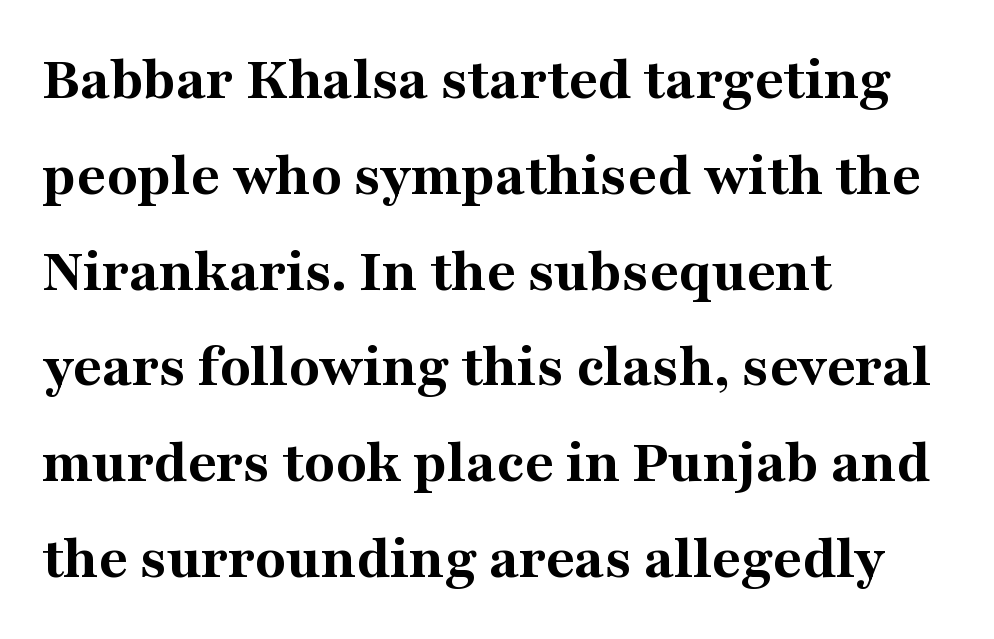
{"serif": "yes", "italic": "no", "bold": "yes", "weight": "bold", "width": "normal", "stroke_contrast": "medium", "x_height": "medium", "monospaced": "no", "underline": "no", "align": "left", "line_spacing": "normal", "line_spacing_ratio": 1.52, "letter_spacing": "normal", "letter_spacing_em": 0.0, "glyph_px": 63}
